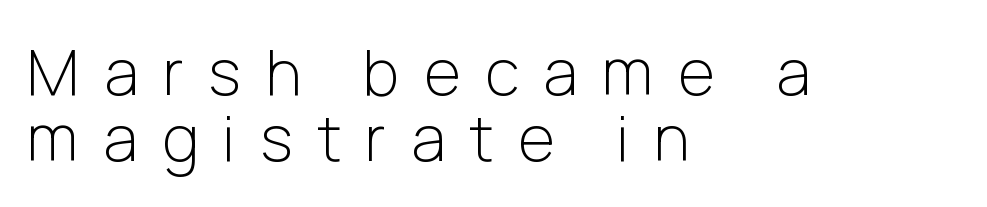
{"serif": "no", "italic": "no", "bold": "no", "weight": "light", "width": "normal", "stroke_contrast": "low", "x_height": "medium", "monospaced": "no", "underline": "no", "align": "left", "line_spacing": "tight", "line_spacing_ratio": 1.04, "letter_spacing": "wide", "letter_spacing_em": 0.39, "glyph_px": 63}
